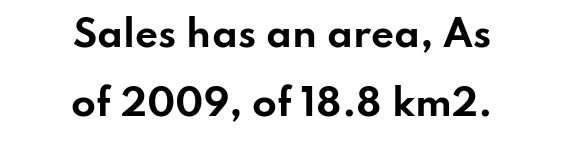
{"serif": "no", "italic": "no", "bold": "yes", "weight": "bold", "width": "wide", "stroke_contrast": "low", "x_height": "small", "monospaced": "no", "underline": "no", "align": "center", "line_spacing": "loose", "line_spacing_ratio": 1.92, "letter_spacing": "normal", "letter_spacing_em": 0.0, "glyph_px": 36}
